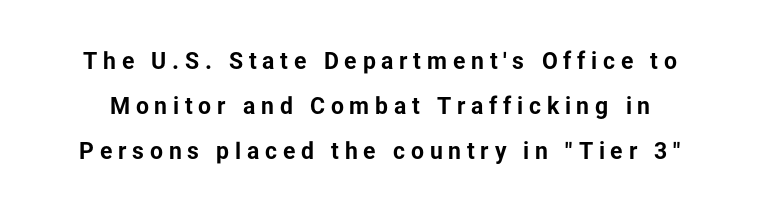
{"italic": "no", "bold": "yes", "underline": "no", "line_spacing": "loose", "line_spacing_ratio": 1.95, "letter_spacing": "wide", "letter_spacing_em": 0.25, "glyph_px": 23}
